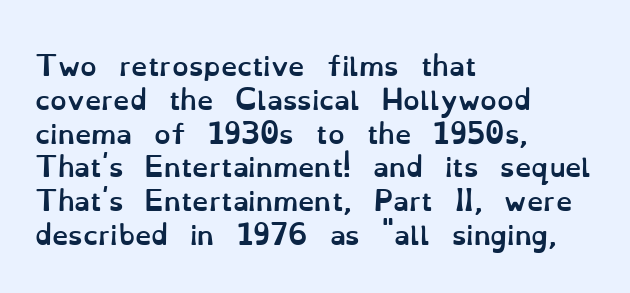
Q: Is the text bold? A: Yes.
Q: Is the text italic (slanted)? A: No, it is upright.
Q: Is the text underlined? A: No.
Q: How is the paragraph aligned? A: Left-aligned.
Q: Is the spacing between letters normal or unusually wide? A: Normal.
Q: Is the spacing between lines tight, normal or loose? A: Normal.
